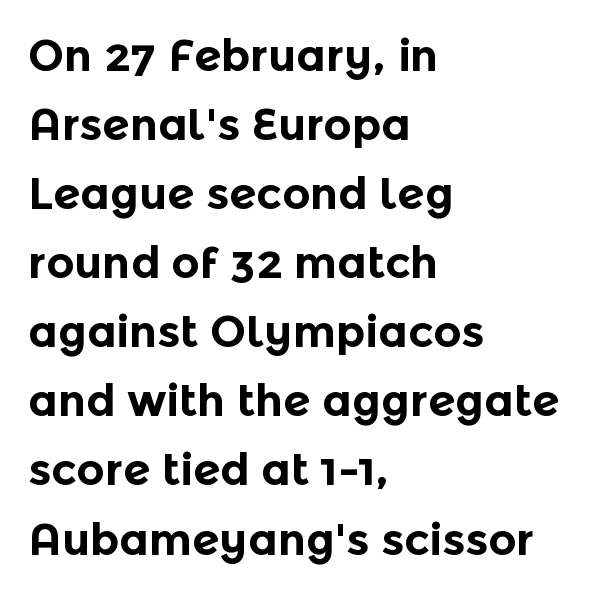
The paragraph shown leans on its left margin. Check where the strokes stop: nothing finishes them off — pure sans. What weight is shown? A full bold with thick strokes. Rows of type keep a routine distance in the vertical direction. A roman cut, with each character standing at attention.
